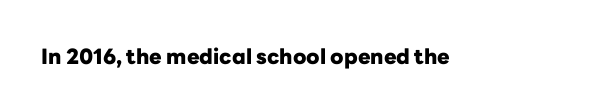
{"italic": "no", "bold": "yes", "underline": "no", "letter_spacing": "normal", "letter_spacing_em": 0.0, "glyph_px": 21}
